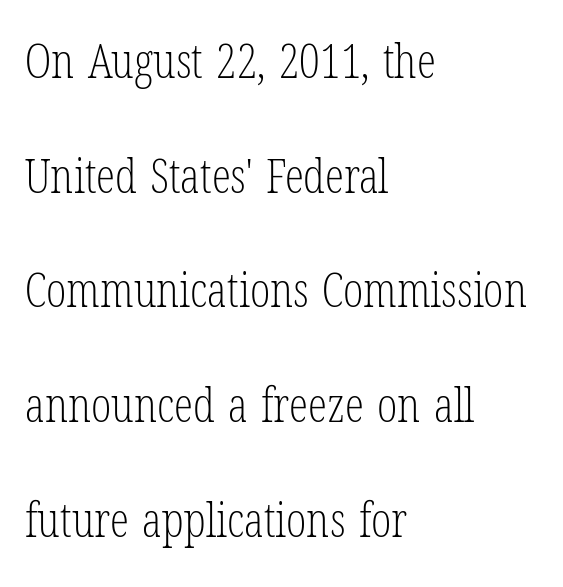
Q: Is the text bold? A: No.
Q: Is the text italic (slanted)? A: No, it is upright.
Q: Is the typeface a serif or a sans-serif typeface? A: Serif.
Q: Is the text underlined? A: No.
Q: How is the paragraph aligned? A: Left-aligned.
Q: Is the spacing between letters normal or unusually wide? A: Normal.
Q: Is the spacing between lines tight, normal or loose? A: Loose.
Q: Width (condensed, normal, or wide)? A: Condensed.
Q: Stroke contrast? A: Low.
Q: x-height? A: Medium.
Q: Monospaced? A: No.
